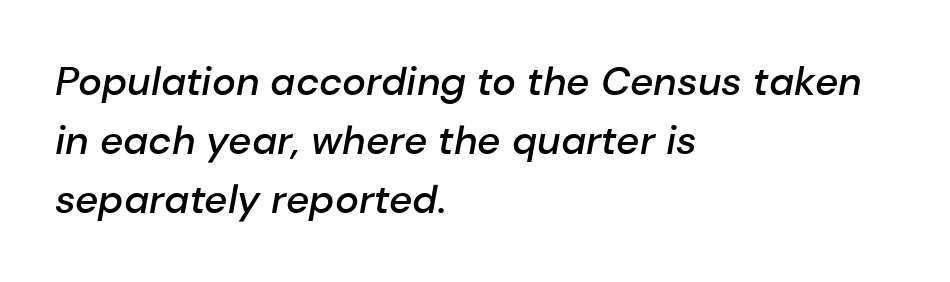
The image shows 40 px semibold type, italic (leaning right); set left-aligned, normal line spacing (1.48x), normal letter spacing, not underlined; low stroke contrast and a medium x-height.
